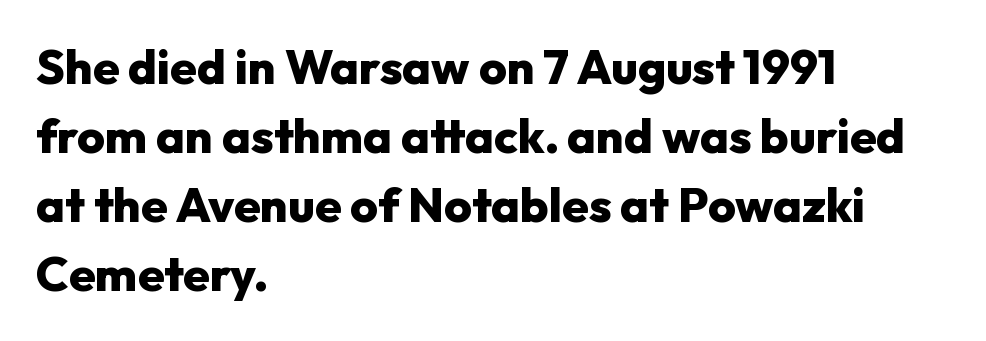
Q: Is the text bold? A: Yes.
Q: Is the text italic (slanted)? A: No, it is upright.
Q: Is the typeface a serif or a sans-serif typeface? A: Sans-serif.
Q: Is the text underlined? A: No.
Q: How is the paragraph aligned? A: Left-aligned.
Q: Is the spacing between letters normal or unusually wide? A: Normal.
Q: Is the spacing between lines tight, normal or loose? A: Normal.
Q: Width (condensed, normal, or wide)? A: Normal.
Q: Stroke contrast? A: Low.
Q: x-height? A: Medium.
Q: Monospaced? A: No.
